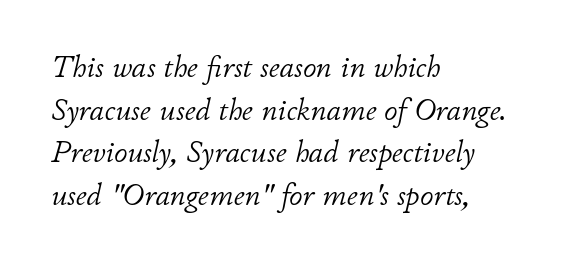
Q: Is the text bold? A: No.
Q: Is the text italic (slanted)? A: Yes, it leans right by about 11 degrees.
Q: Is the text underlined? A: No.
Q: How is the paragraph aligned? A: Left-aligned.
Q: Is the spacing between letters normal or unusually wide? A: Normal.
Q: Is the spacing between lines tight, normal or loose? A: Normal.
Q: Width (condensed, normal, or wide)? A: Normal.
Q: Stroke contrast? A: Low.
Q: x-height? A: Small.
Q: Monospaced? A: No.
